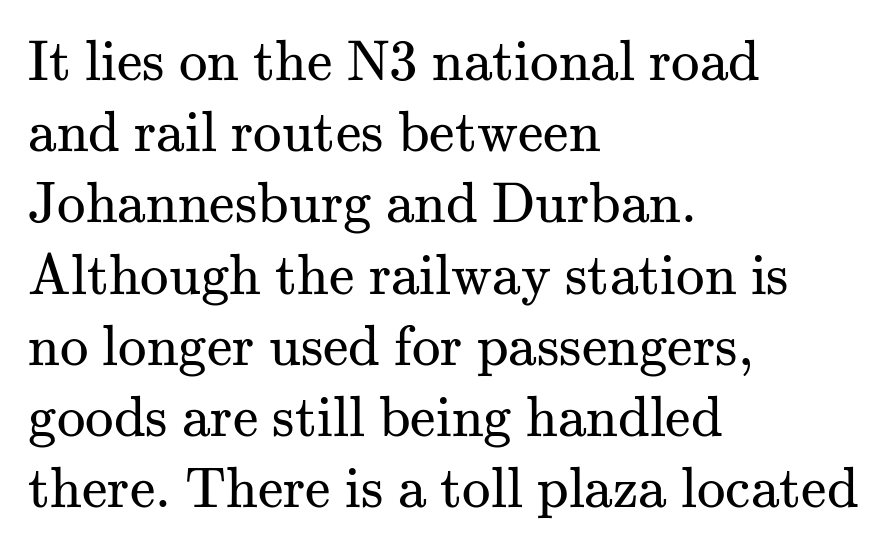
The image shows 57 px regular-weight serif type, upright; set left-aligned, normal line spacing (1.25x), normal letter spacing, not underlined; medium stroke contrast and a small x-height.
